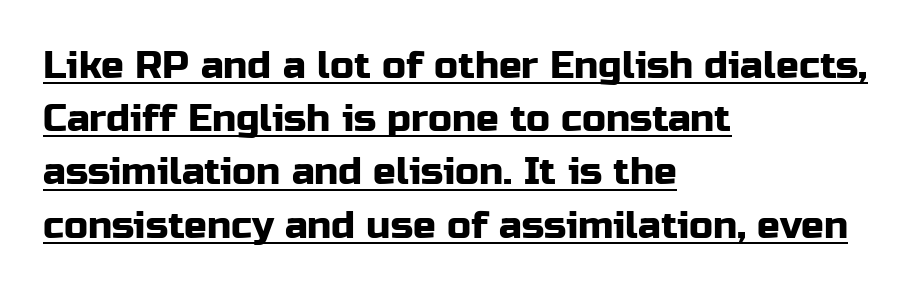
{"serif": "no", "italic": "no", "width": "normal", "stroke_contrast": "low", "x_height": "medium", "monospaced": "no", "underline": "yes", "align": "left", "line_spacing": "normal", "line_spacing_ratio": 1.4, "letter_spacing": "normal", "letter_spacing_em": 0.0, "glyph_px": 38}
